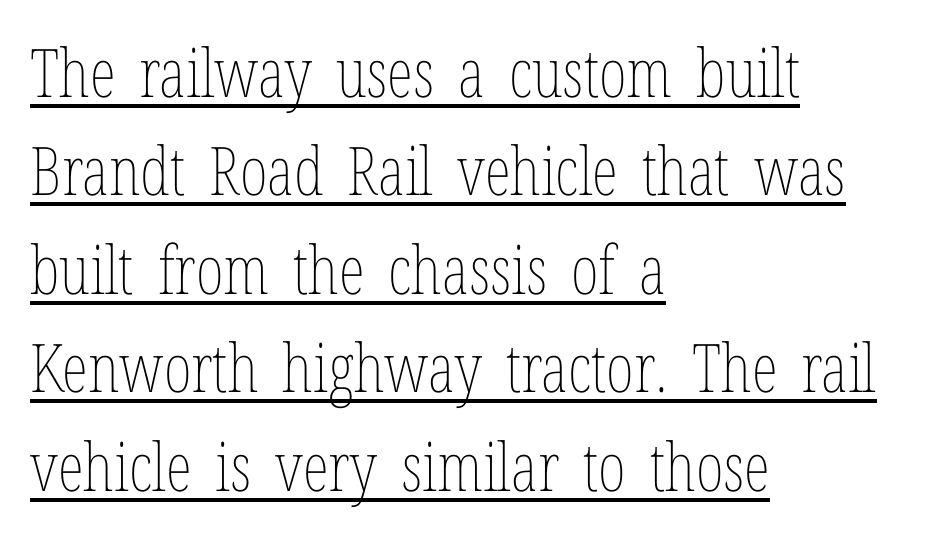
{"italic": "no", "bold": "no", "weight": "thin", "width": "condensed", "stroke_contrast": "low", "x_height": "medium", "monospaced": "no", "underline": "yes", "align": "left", "line_spacing": "normal", "line_spacing_ratio": 1.47, "letter_spacing": "normal", "letter_spacing_em": 0.0, "glyph_px": 67}
